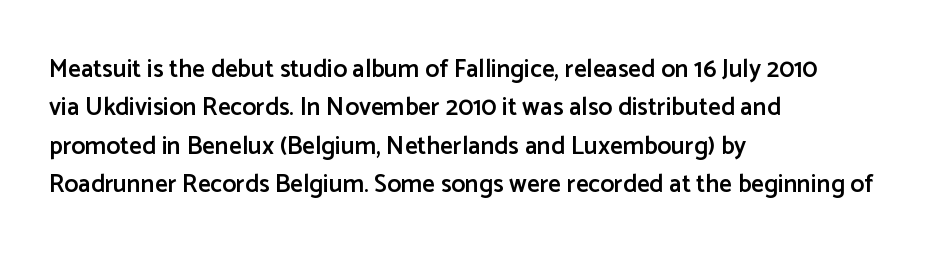
Q: Is the text bold? A: Semi-bold.
Q: Is the text italic (slanted)? A: No, it is upright.
Q: Is the text underlined? A: No.
Q: How is the paragraph aligned? A: Left-aligned.
Q: Is the spacing between letters normal or unusually wide? A: Normal.
Q: Is the spacing between lines tight, normal or loose? A: Normal.
